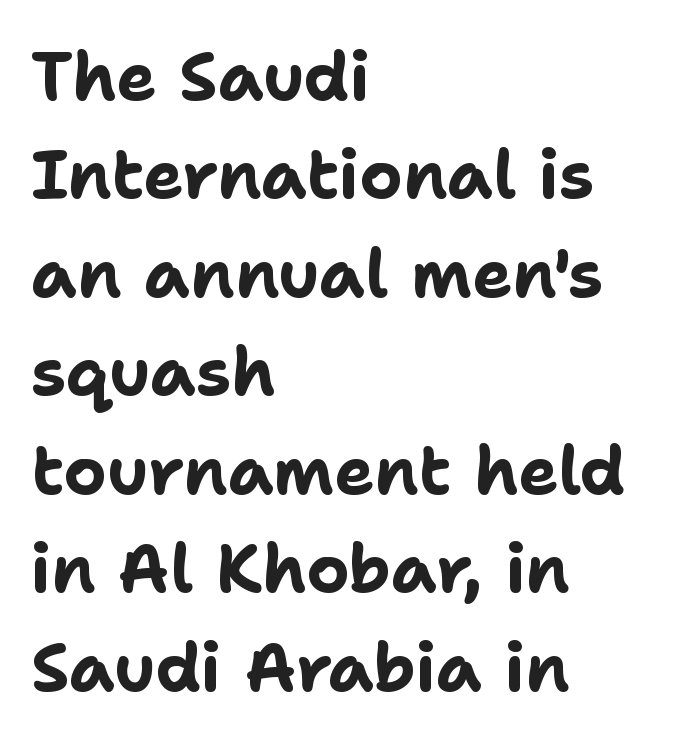
{"serif": "no", "italic": "no", "bold": "yes", "weight": "bold", "width": "normal", "stroke_contrast": "low", "x_height": "medium", "monospaced": "no", "underline": "no", "align": "left", "line_spacing": "normal", "line_spacing_ratio": 1.47, "letter_spacing": "normal", "letter_spacing_em": 0.0, "glyph_px": 67}
